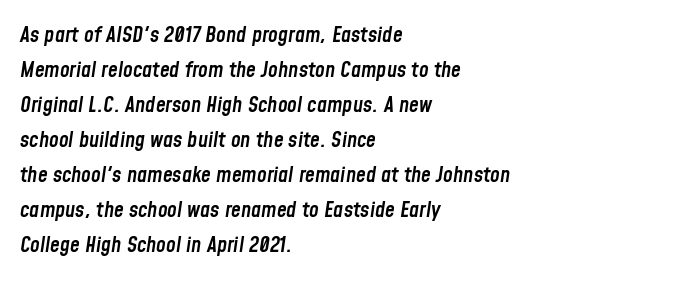
The image shows 22 px text type, italic (leaning right); set left-aligned, normal line spacing (1.59x), normal letter spacing, not underlined.
